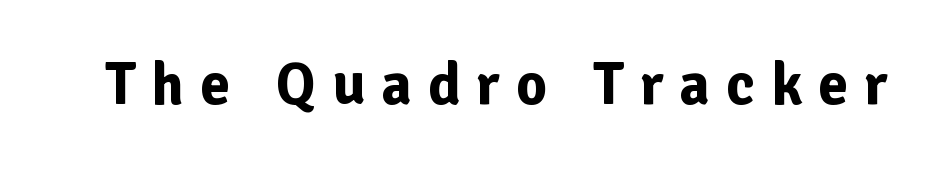
Spacing verdict: proportional, widths tailored to each character. Quick note: not italic, upright. Does extra space separate the letters? Yes, quite a lot of it. Note: no serifs on the glyphs. The words here are not underlined.
